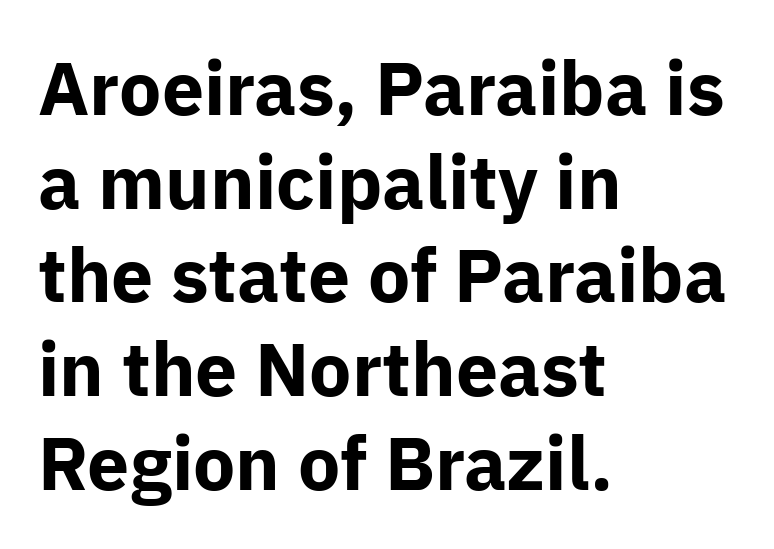
Q: Is the text bold? A: Yes.
Q: Is the text italic (slanted)? A: No, it is upright.
Q: Is the typeface a serif or a sans-serif typeface? A: Sans-serif.
Q: Is the text underlined? A: No.
Q: How is the paragraph aligned? A: Left-aligned.
Q: Is the spacing between letters normal or unusually wide? A: Normal.
Q: Is the spacing between lines tight, normal or loose? A: Normal.
Q: Width (condensed, normal, or wide)? A: Normal.
Q: Stroke contrast? A: Low.
Q: x-height? A: Medium.
Q: Monospaced? A: No.
